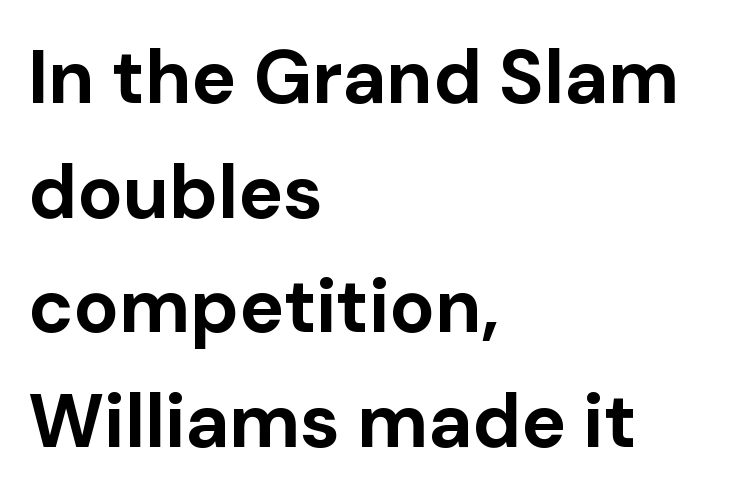
Q: Is the text bold? A: Yes.
Q: Is the text italic (slanted)? A: No, it is upright.
Q: Is the typeface a serif or a sans-serif typeface? A: Sans-serif.
Q: Is the text underlined? A: No.
Q: How is the paragraph aligned? A: Left-aligned.
Q: Is the spacing between letters normal or unusually wide? A: Normal.
Q: Is the spacing between lines tight, normal or loose? A: Normal.
Q: Width (condensed, normal, or wide)? A: Normal.
Q: Stroke contrast? A: Low.
Q: x-height? A: Medium.
Q: Monospaced? A: No.
